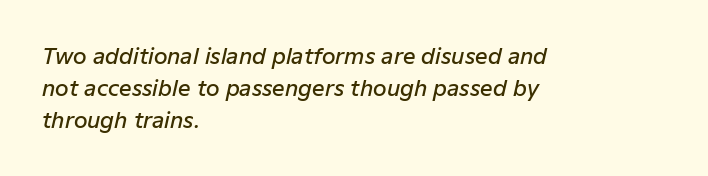
{"italic": "yes", "lean": "right", "slant_degrees": 12, "bold": "semi", "underline": "no", "align": "left", "line_spacing": "normal", "line_spacing_ratio": 1.46, "letter_spacing": "normal", "letter_spacing_em": 0.0, "glyph_px": 22}
